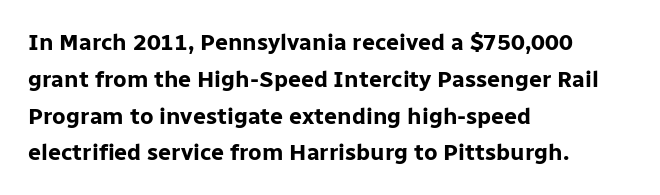
The passage shown stacks its lines at a standard gap. The rag falls on the right side of this text block. Nope, not italic — everything's standing straight. Rule under the text: the space is simply empty. The face used here is rendered with its standard letterfit.
